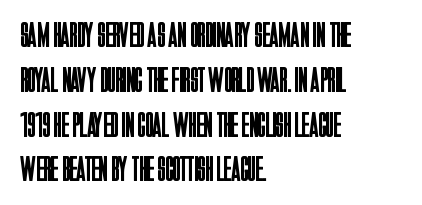
{"serif": "no", "italic": "no", "bold": "no", "weight": "regular", "width": "condensed", "stroke_contrast": "low", "x_height": "large", "monospaced": "no", "underline": "no", "align": "left", "line_spacing": "normal", "line_spacing_ratio": 1.28, "letter_spacing": "normal", "letter_spacing_em": 0.0, "glyph_px": 35}
